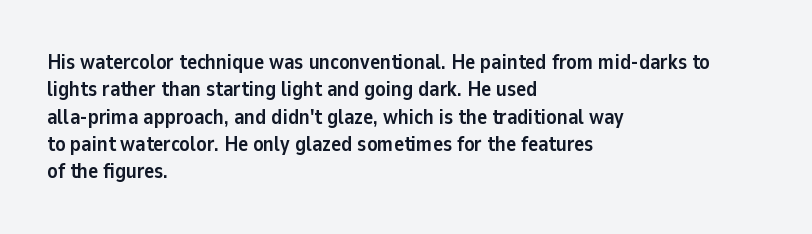
The image shows 21 px bold type, upright; set left-aligned, normal line spacing (1.3x), normal letter spacing, not underlined.
